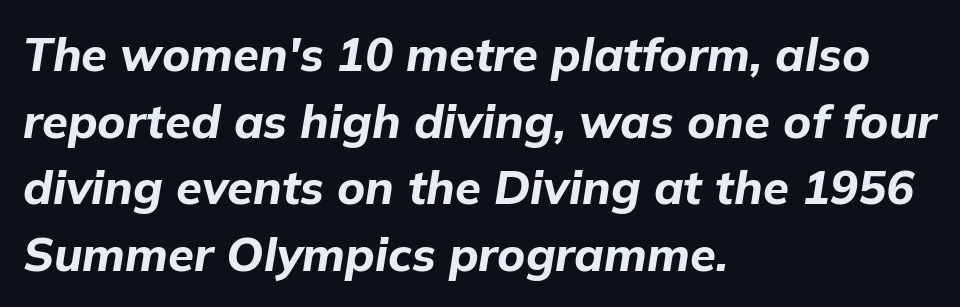
The image shows 47 px bold type, italic (leaning right); set left-aligned, normal line spacing (1.42x), normal letter spacing, not underlined; low stroke contrast and a medium x-height.
